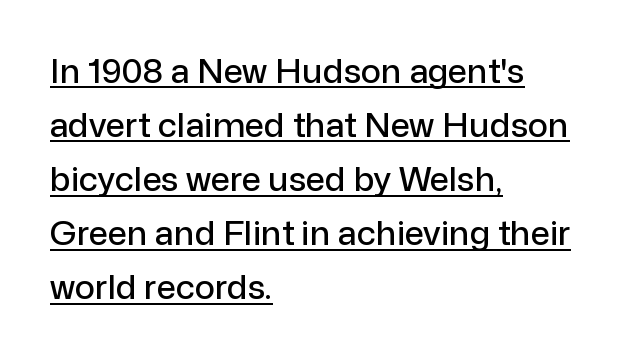
The image shows 34 px sans-serif type, upright; set left-aligned, normal line spacing (1.59x), normal letter spacing, underlined; low stroke contrast and a medium x-height.
